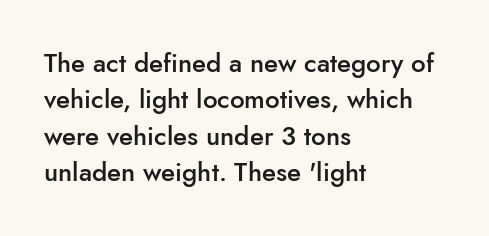
Each glyph is drawn with semibold strokes, heavier than normal yet not fully bold. Each word holds together tightly as a unit, with standard inter-letter gaps. These lines sit exactly where default settings would place them. Every row of glyphs begins at an identical x-position on the left.
